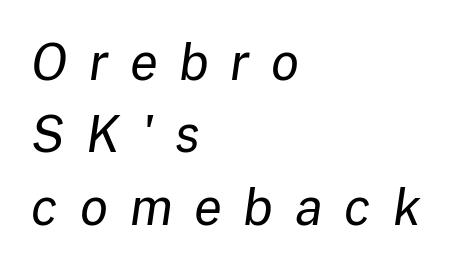
The passage shown is typed in a proportional face where columns would drift. Loose tracking; the words dissolve into strings of separated letters. The zone under the glyphs is completely vacant. The cut favours lightness, reaching ordinary text weight at its darkest. The block of text has a typical density, with ordinary space between rows. Is the type slanted? Yes — the strokes lean at a clear angle.
